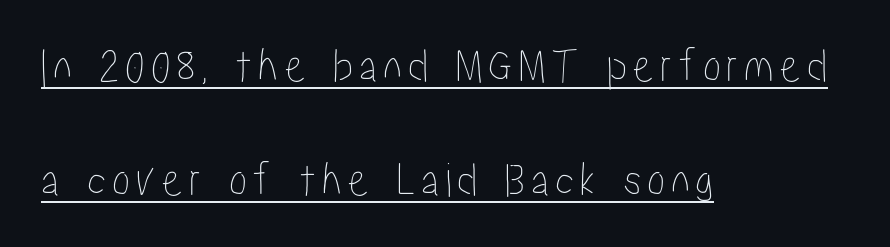
{"italic": "no", "width": "condensed", "stroke_contrast": "low", "x_height": "medium", "monospaced": "no", "underline": "yes", "align": "left", "line_spacing": "loose", "line_spacing_ratio": 2.33, "glyph_px": 49}
